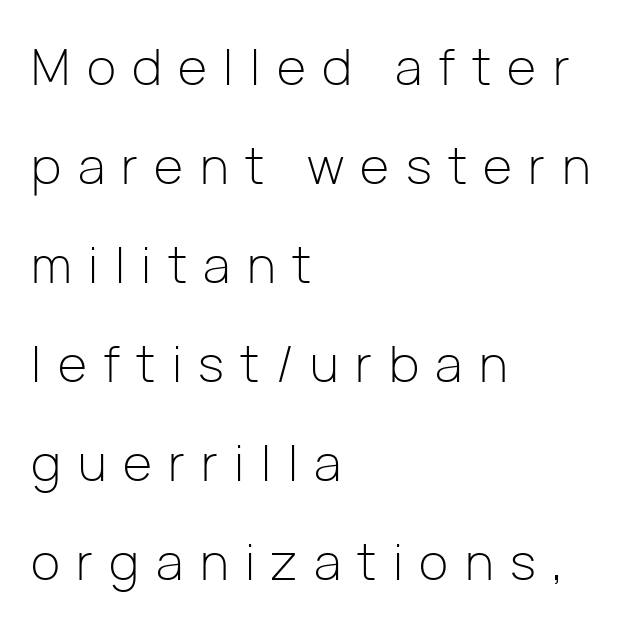
Q: Is the text bold? A: No.
Q: Is the text italic (slanted)? A: No, it is upright.
Q: Is the typeface a serif or a sans-serif typeface? A: Sans-serif.
Q: Is the text underlined? A: No.
Q: How is the paragraph aligned? A: Left-aligned.
Q: Is the spacing between letters normal or unusually wide? A: Unusually wide.
Q: Is the spacing between lines tight, normal or loose? A: Loose.
Q: Width (condensed, normal, or wide)? A: Normal.
Q: Stroke contrast? A: Low.
Q: x-height? A: Medium.
Q: Monospaced? A: No.
